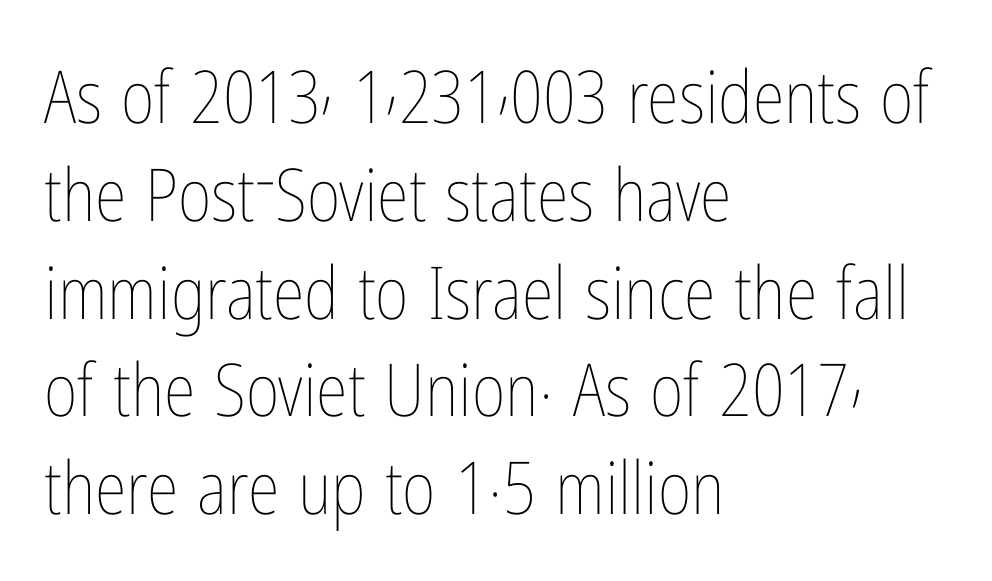
{"italic": "no", "bold": "no", "weight": "thin", "width": "condensed", "stroke_contrast": "low", "x_height": "medium", "monospaced": "no", "underline": "no", "align": "left", "line_spacing": "normal", "line_spacing_ratio": 1.34, "letter_spacing": "normal", "letter_spacing_em": 0.0, "glyph_px": 73}
